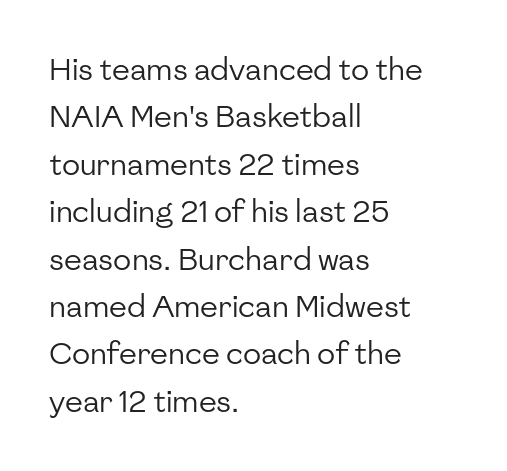
The gaps between neighbouring characters are ordinary and unremarkable. This sample is left-justified, so line endings fall wherever the words run out. Does the type have serifs? No, each stem ends abruptly. Honestly, there is no underline to notice here at all. No heavy texture on the line: the type isn't bold.
